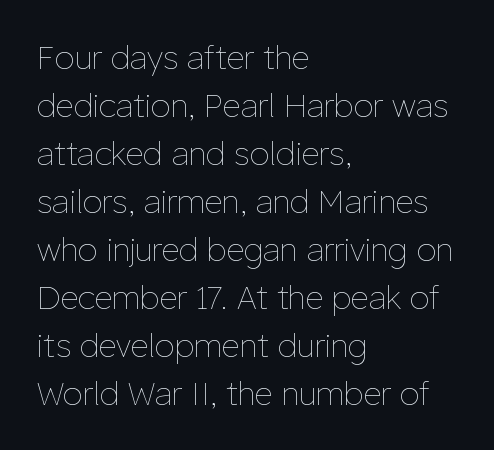
Q: Is the text bold? A: No.
Q: Is the text italic (slanted)? A: No, it is upright.
Q: Is the text underlined? A: No.
Q: How is the paragraph aligned? A: Left-aligned.
Q: Is the spacing between letters normal or unusually wide? A: Normal.
Q: Is the spacing between lines tight, normal or loose? A: Normal.
Q: Width (condensed, normal, or wide)? A: Normal.
Q: Stroke contrast? A: Low.
Q: x-height? A: Medium.
Q: Monospaced? A: No.
